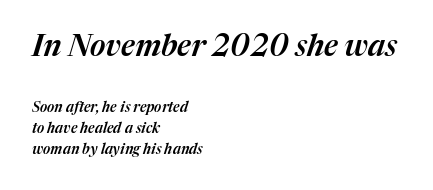
The face used here is proportionally spaced, like ordinary book or web type. Nobody touched the tracking dial on this one. Beneath every word, the page is bare. Compare the two chunks: the upper has the greater cap height. Honestly, the row spacing looks completely unremarkable. These lines are set flush left with a ragged right edge.
